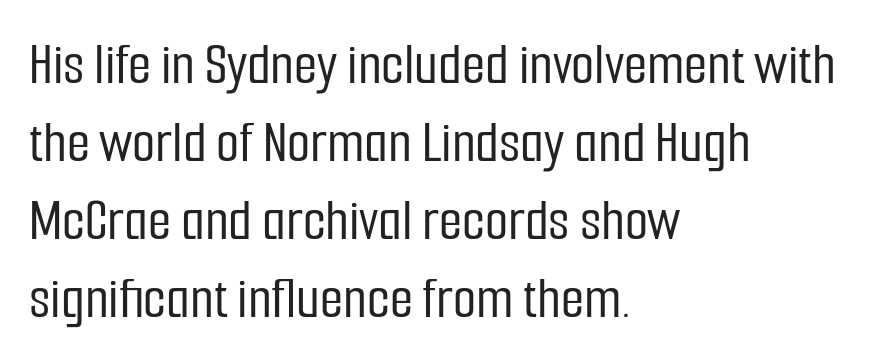
Does the leading feel generous? No, just average. Look at the tracking — it's just the regular setting, nothing added. These lines stack with their left ends in a neat column. Underlining? Definitely not there. Type style note: lacks serifs.
